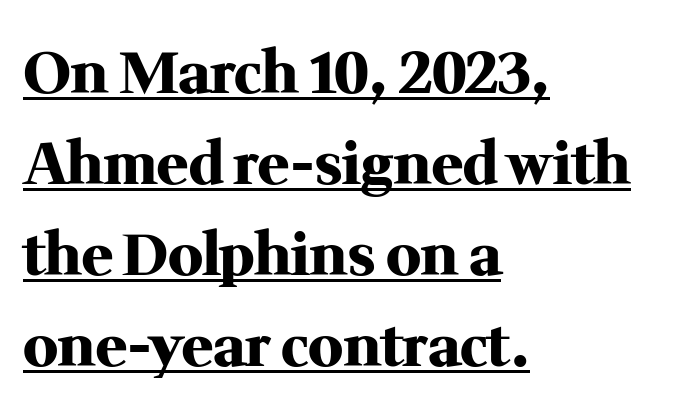
{"serif": "yes", "italic": "no", "bold": "yes", "weight": "heavy", "width": "normal", "stroke_contrast": "medium", "x_height": "medium", "monospaced": "no", "underline": "yes", "align": "left", "line_spacing": "normal", "line_spacing_ratio": 1.57, "letter_spacing": "normal", "letter_spacing_em": 0.0, "glyph_px": 58}
